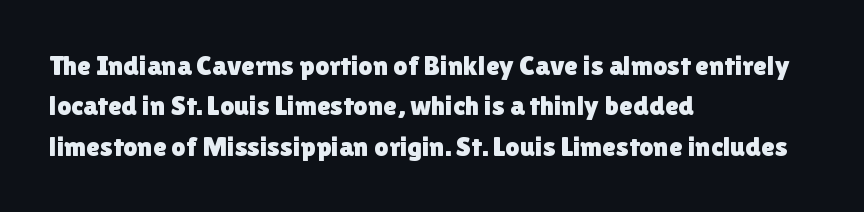
The letters carry no serifs — their stems end cleanly without finishing strokes. Standard letterfit; no display-style spreading of the glyphs. Where is the straight margin? On the left. The rendering uses natural spacing where letterforms have individual widths. Rule under the text: the space is simply empty. The rows are spaced the way most documents space them.
